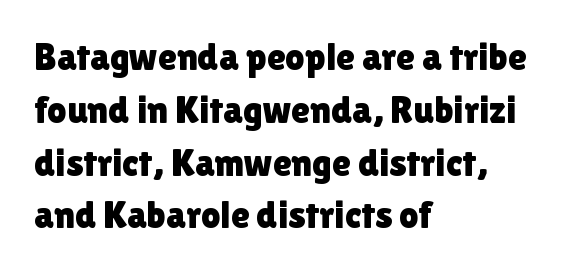
{"serif": "no", "italic": "no", "width": "normal", "x_height": "medium", "monospaced": "no", "underline": "no", "align": "left", "line_spacing": "normal", "line_spacing_ratio": 1.39, "letter_spacing": "normal", "letter_spacing_em": 0.0, "glyph_px": 38}
